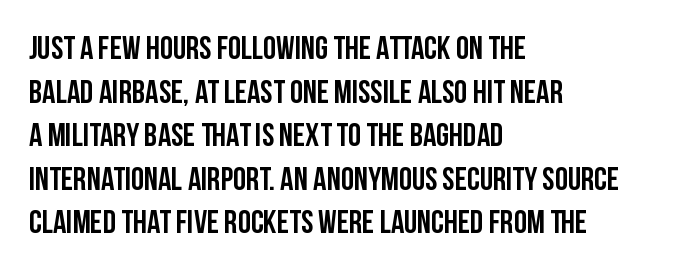
Q: Is the text italic (slanted)? A: No, it is upright.
Q: Is the typeface a serif or a sans-serif typeface? A: Sans-serif.
Q: Is the text underlined? A: No.
Q: How is the paragraph aligned? A: Left-aligned.
Q: Is the spacing between letters normal or unusually wide? A: Normal.
Q: Is the spacing between lines tight, normal or loose? A: Normal.
Q: Width (condensed, normal, or wide)? A: Condensed.
Q: Stroke contrast? A: Low.
Q: x-height? A: Large.
Q: Monospaced? A: No.
